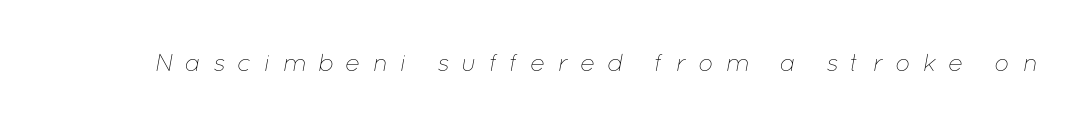
Q: Is the text bold? A: No.
Q: Is the text italic (slanted)? A: Yes, it leans right by about 12 degrees.
Q: Is the text underlined? A: No.
Q: Is the spacing between letters normal or unusually wide? A: Unusually wide.
